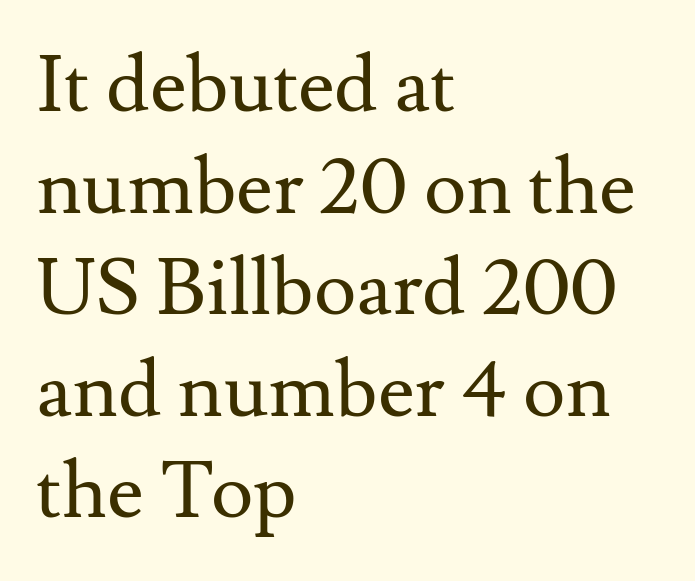
{"serif": "yes", "italic": "no", "bold": "no", "weight": "regular", "width": "normal", "stroke_contrast": "medium", "x_height": "small", "monospaced": "no", "underline": "no", "align": "left", "line_spacing": "normal", "line_spacing_ratio": 1.27, "letter_spacing": "normal", "letter_spacing_em": 0.0, "glyph_px": 80}
